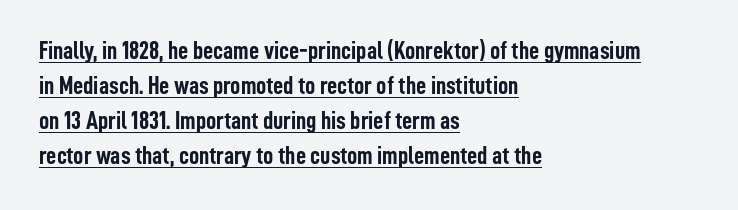
Quick note: underline on. Observe the ordinary spacing: letters are neighbours, not strangers. Baseline-to-baseline distance is the conventional proportion of letter height. In terms of posture, this sample is upright. Typographic density is high because the face is bold. A classic flush-left, rag-right setting is used for this passage.
